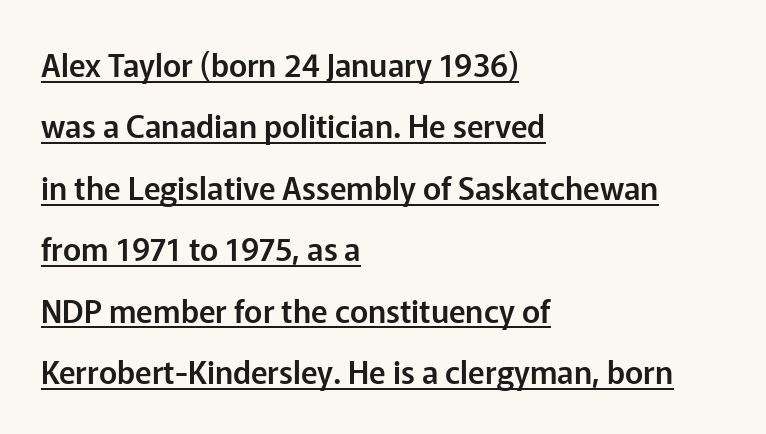
{"serif": "no", "italic": "no", "width": "normal", "stroke_contrast": "low", "x_height": "medium", "monospaced": "no", "underline": "yes", "align": "left", "line_spacing": "loose", "line_spacing_ratio": 1.98, "letter_spacing": "normal", "letter_spacing_em": 0.0, "glyph_px": 31}
